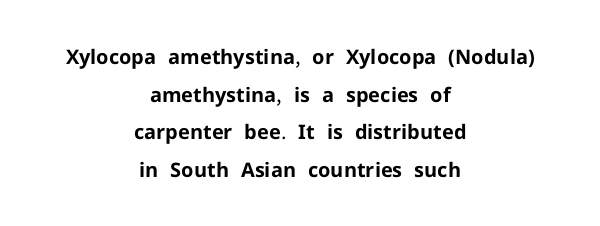
Q: Is the text bold? A: Yes.
Q: Is the text italic (slanted)? A: No, it is upright.
Q: Is the text underlined? A: No.
Q: How is the paragraph aligned? A: Centered.
Q: Is the spacing between letters normal or unusually wide? A: Normal.
